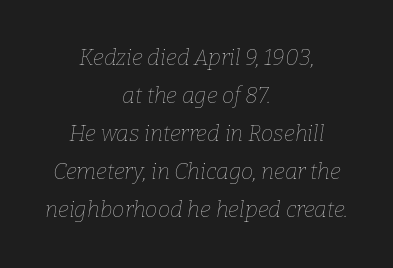
Plain, unruled lines of type. Emphasis-style slanted type is in use. This sample uses plain, unmodified letter spacing. Summary of weight: not heavy and not bold. A student would call this center alignment; a typographer would say set centered.
